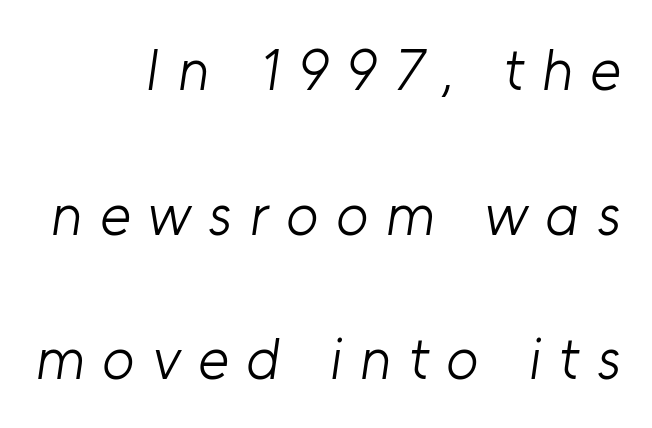
Q: Is the text bold? A: No.
Q: Is the typeface a serif or a sans-serif typeface? A: Sans-serif.
Q: Is the text underlined? A: No.
Q: How is the paragraph aligned? A: Right-aligned.
Q: Is the spacing between letters normal or unusually wide? A: Unusually wide.
Q: Is the spacing between lines tight, normal or loose? A: Loose.
Q: Width (condensed, normal, or wide)? A: Normal.
Q: Stroke contrast? A: Low.
Q: x-height? A: Medium.
Q: Monospaced? A: No.
